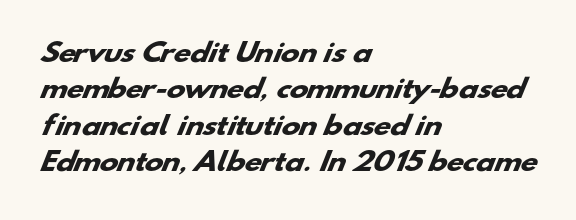
The image shows 25 px bold type; set left-aligned, normal line spacing (1.46x), normal letter spacing, not underlined.
